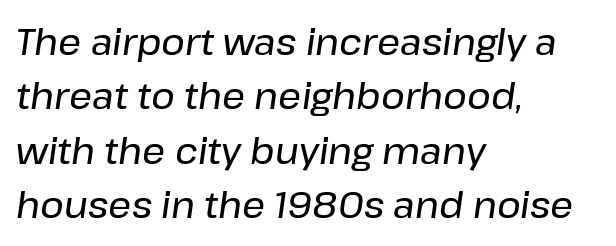
Q: Is the text italic (slanted)? A: Yes, it leans right by about 8 degrees.
Q: Is the text underlined? A: No.
Q: How is the paragraph aligned? A: Left-aligned.
Q: Is the spacing between letters normal or unusually wide? A: Normal.
Q: Is the spacing between lines tight, normal or loose? A: Normal.
Q: Width (condensed, normal, or wide)? A: Normal.
Q: Stroke contrast? A: Low.
Q: x-height? A: Medium.
Q: Monospaced? A: No.
